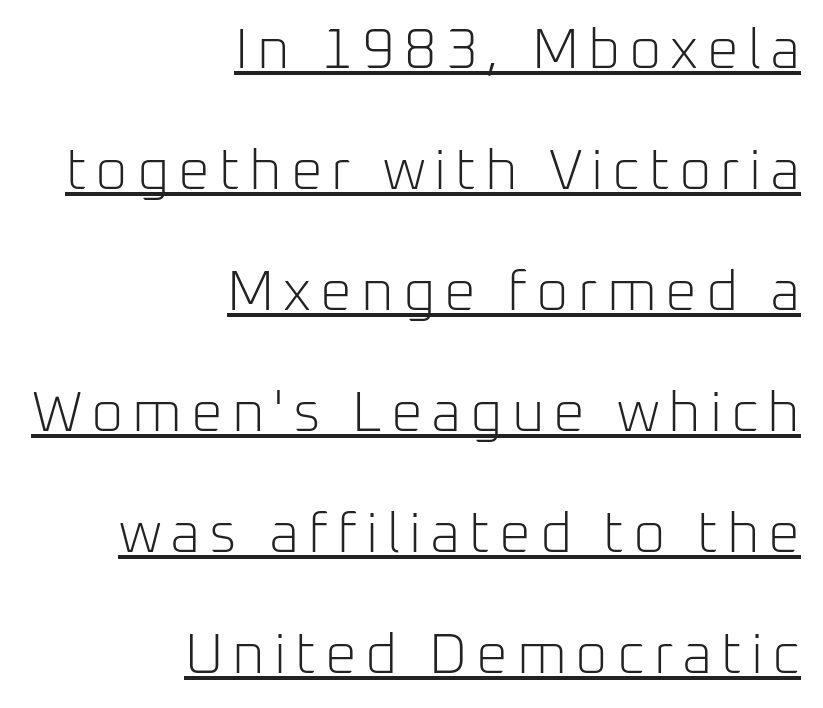
Q: Is the text bold? A: No.
Q: Is the text italic (slanted)? A: No, it is upright.
Q: Is the typeface a serif or a sans-serif typeface? A: Sans-serif.
Q: Is the text underlined? A: Yes.
Q: How is the paragraph aligned? A: Right-aligned.
Q: Is the spacing between lines tight, normal or loose? A: Loose.
Q: Width (condensed, normal, or wide)? A: Normal.
Q: Stroke contrast? A: Low.
Q: x-height? A: Medium.
Q: Monospaced? A: No.
